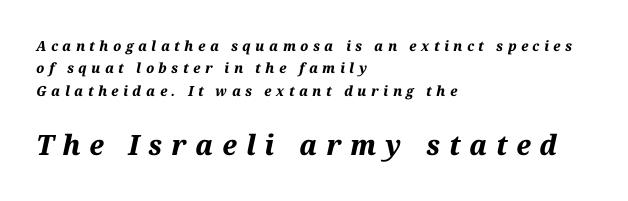
Q: Is the text bold? A: Yes.
Q: Is the text italic (slanted)? A: Yes, it leans right by about 12 degrees.
Q: Is the text underlined? A: No.
Q: How is the paragraph aligned? A: Left-aligned.
Q: Is the spacing between letters normal or unusually wide? A: Unusually wide.
Q: Is the spacing between lines tight, normal or loose? A: Normal.
Q: Which block of text is set in a larger size, the first (top) or the second (bottom)? A: The second (bottom) one.
Q: Width (condensed, normal, or wide)? A: Normal.
Q: Stroke contrast? A: Medium.
Q: x-height? A: Medium.
Q: Monospaced? A: No.
